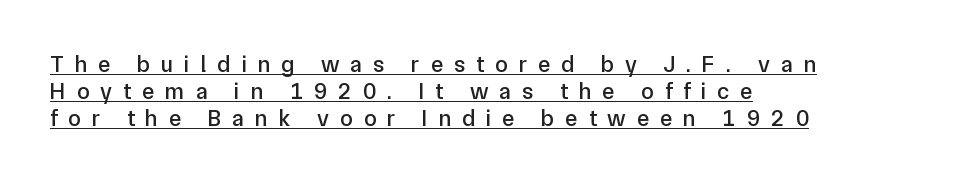
Q: Is the text italic (slanted)? A: No, it is upright.
Q: Is the text underlined? A: Yes.
Q: How is the paragraph aligned? A: Left-aligned.
Q: Is the spacing between letters normal or unusually wide? A: Unusually wide.
